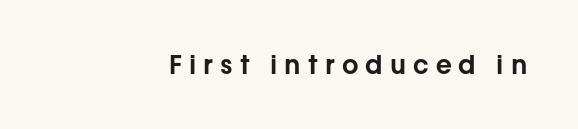
Q: Is the text italic (slanted)? A: No, it is upright.
Q: Is the text underlined? A: No.
Q: Is the spacing between letters normal or unusually wide? A: Unusually wide.
